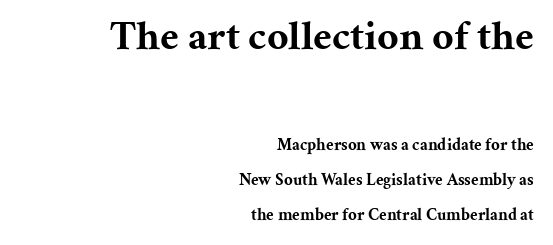
{"serif": "yes", "italic": "no", "bold": "yes", "weight": "bold", "width": "normal", "stroke_contrast": "medium", "x_height": "medium", "monospaced": "no", "underline": "no", "align": "right", "line_spacing": "loose", "line_spacing_ratio": 2.04, "letter_spacing": "normal", "letter_spacing_em": 0.0, "larger_block": "first", "size_ratio": 2.47, "glyph_px": 42}
